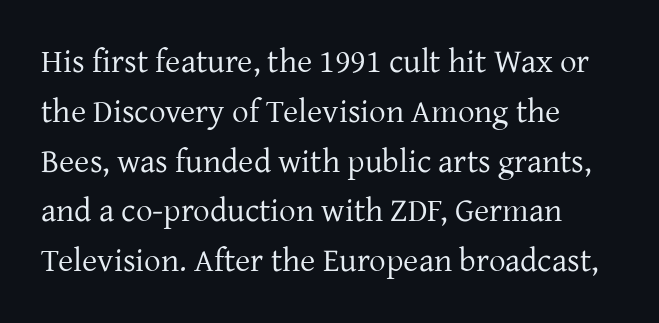
{"serif": "yes", "italic": "no", "bold": "no", "weight": "regular", "width": "normal", "stroke_contrast": "low", "x_height": "medium", "monospaced": "no", "underline": "no", "line_spacing": "normal", "line_spacing_ratio": 1.51, "letter_spacing": "normal", "letter_spacing_em": 0.0, "glyph_px": 33}
